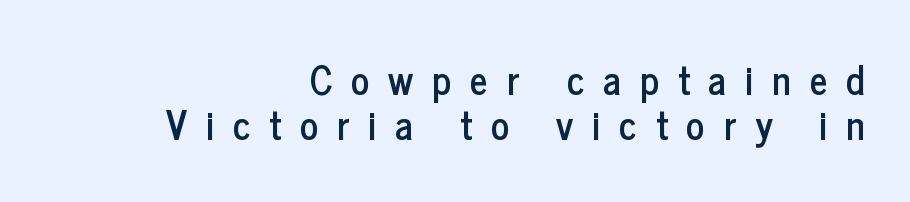
The paragraph shown leans on its right margin. It's the straight-up-and-down kind of type. Each letter keeps its own natural width here, so spacing adapts to shape. Look at the bottom of the vertical strokes: they stop flat, with no serifs. You could only call the tracking loose — the letters float apart.
